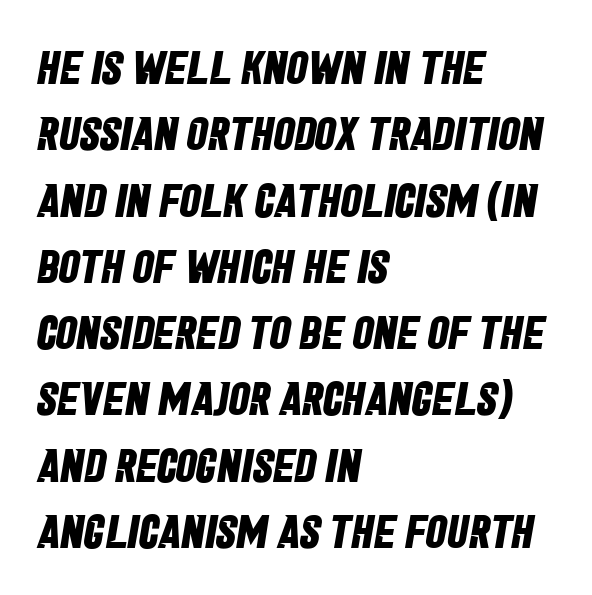
{"serif": "no", "bold": "yes", "weight": "bold", "width": "condensed", "stroke_contrast": "low", "x_height": "large", "monospaced": "no", "underline": "no", "align": "left", "line_spacing": "normal", "line_spacing_ratio": 1.41, "letter_spacing": "normal", "letter_spacing_em": 0.0, "glyph_px": 47}
